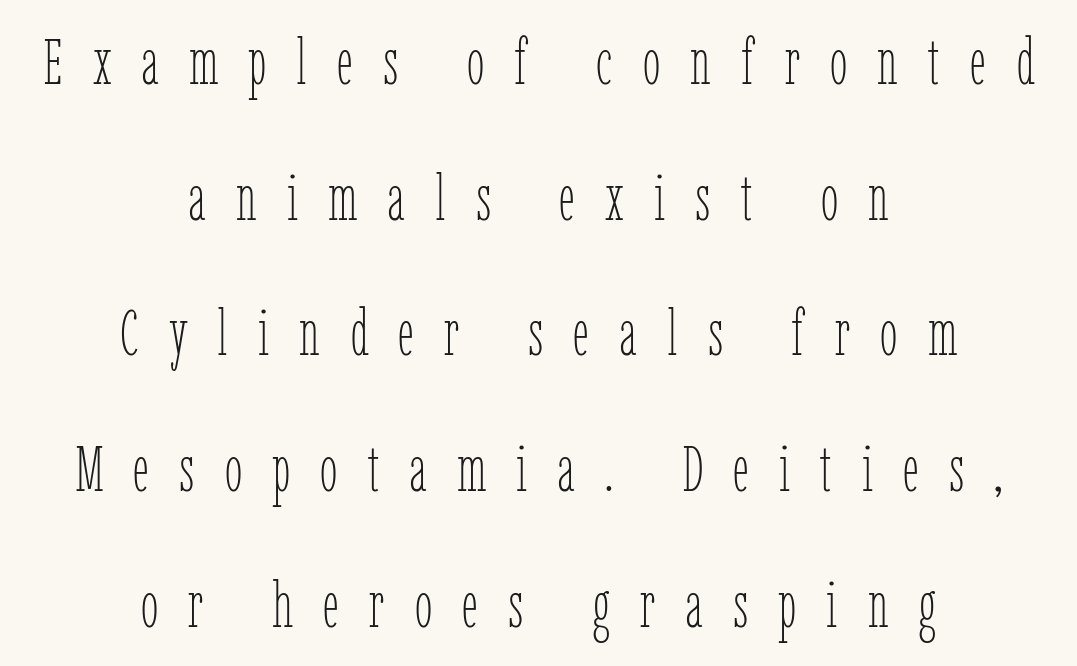
Short and long lines alike share a common midpoint. If you drew a line through each stem, it would be perfectly vertical. Caption: face not bold, strokes unweighted. Does the leading feel generous? Absolutely, it's lavish.
